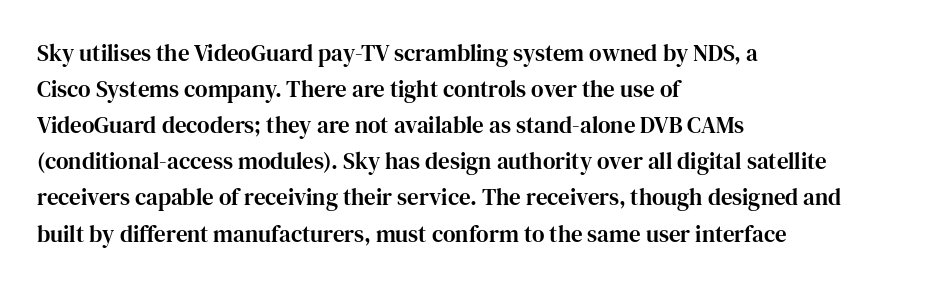
The image shows 23 px text type, upright; set left-aligned, normal line spacing (1.57x), normal letter spacing, not underlined.
